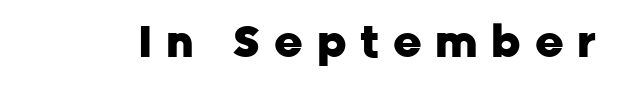
Q: Is the text bold? A: Yes.
Q: Is the text italic (slanted)? A: No, it is upright.
Q: Is the typeface a serif or a sans-serif typeface? A: Sans-serif.
Q: Is the text underlined? A: No.
Q: Is the spacing between letters normal or unusually wide? A: Unusually wide.
Q: Width (condensed, normal, or wide)? A: Normal.
Q: Stroke contrast? A: Low.
Q: x-height? A: Medium.
Q: Monospaced? A: No.
